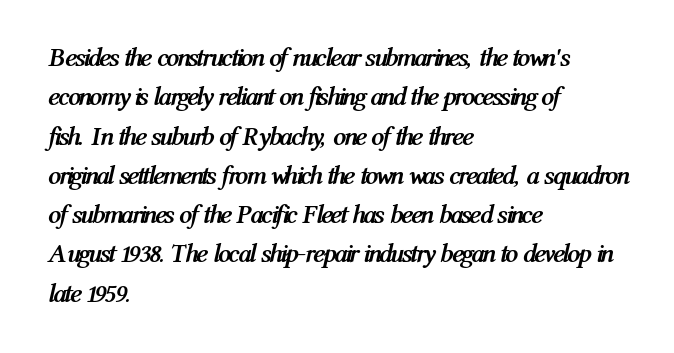
The image shows 26 px bold type, italic (leaning right); set left-aligned, normal line spacing (1.51x), normal letter spacing, not underlined.
